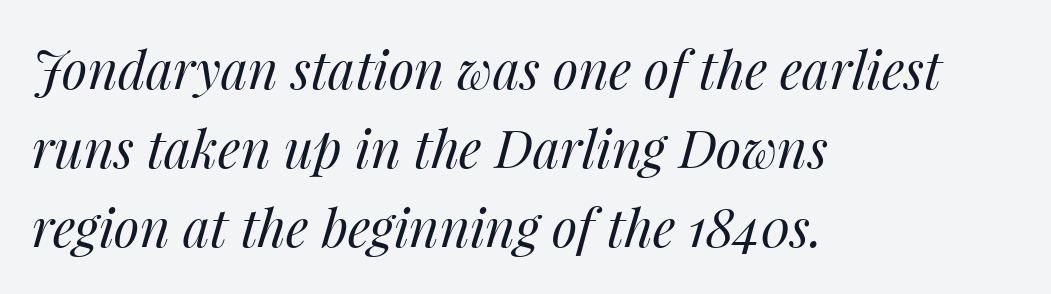
Q: Is the text bold? A: No.
Q: Is the text italic (slanted)? A: Yes, it leans right by about 14 degrees.
Q: Is the text underlined? A: No.
Q: How is the paragraph aligned? A: Left-aligned.
Q: Is the spacing between letters normal or unusually wide? A: Normal.
Q: Is the spacing between lines tight, normal or loose? A: Normal.
Q: Width (condensed, normal, or wide)? A: Normal.
Q: Stroke contrast? A: Medium.
Q: x-height? A: Medium.
Q: Monospaced? A: No.
